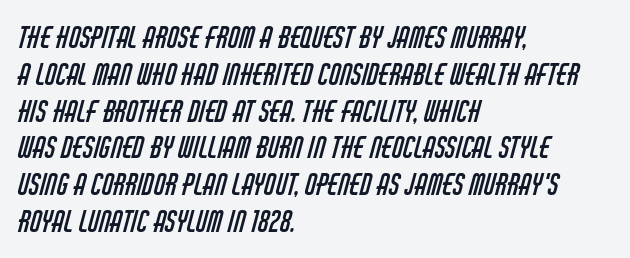
I'd call this a sans setting — the letters go barefoot. All the whitespace from short lines collects on the right. Summary of vertical rhythm: regular, with standard interline spacing. Looks like regular typesetting: each glyph gets only the width it needs. Type without underlining. Short note: letters normally spaced.
